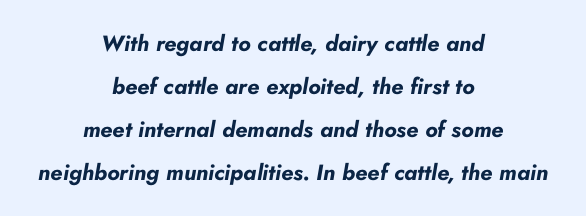
The image shows 22 px bold type, italic (leaning right); set centered, loose line spacing (1.95x), normal letter spacing, not underlined.
